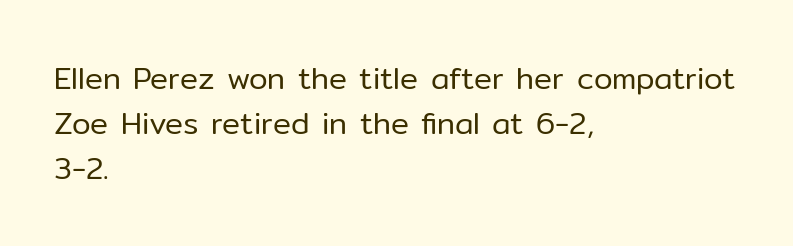
{"serif": "no", "italic": "no", "bold": "no", "weight": "regular", "width": "normal", "stroke_contrast": "low", "x_height": "medium", "monospaced": "no", "underline": "no", "align": "left", "line_spacing": "normal", "line_spacing_ratio": 1.5, "letter_spacing": "normal", "letter_spacing_em": 0.0, "glyph_px": 30}
